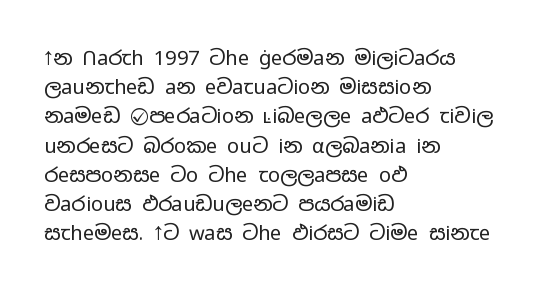
{"italic": "no", "bold": "no", "underline": "no", "align": "left", "line_spacing": "normal", "line_spacing_ratio": 1.46, "letter_spacing": "normal", "letter_spacing_em": 0.0, "glyph_px": 20}
